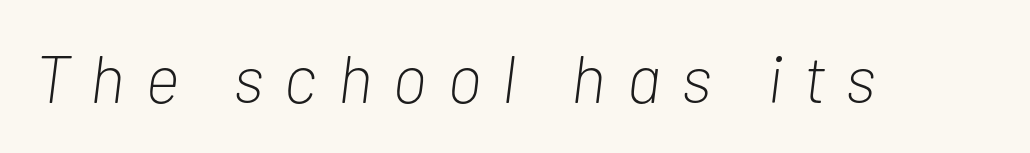
The image shows 67 px light, condensed type, italic (leaning right); set unusually wide letter spacing (+0.32 em), not underlined; low stroke contrast and a medium x-height.
